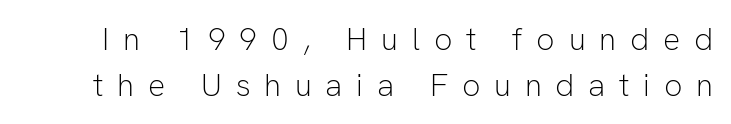
{"serif": "no", "italic": "no", "bold": "no", "weight": "light", "width": "normal", "stroke_contrast": "low", "x_height": "medium", "monospaced": "no", "underline": "no", "line_spacing": "normal", "line_spacing_ratio": 1.43, "letter_spacing": "wide", "letter_spacing_em": 0.43, "glyph_px": 32}
